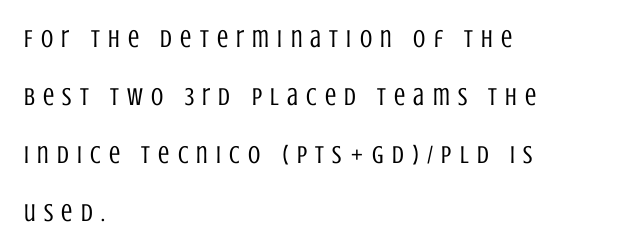
Q: Is the text bold? A: No.
Q: Is the text italic (slanted)? A: No, it is upright.
Q: Is the text underlined? A: No.
Q: How is the paragraph aligned? A: Left-aligned.
Q: Is the spacing between letters normal or unusually wide? A: Unusually wide.
Q: Is the spacing between lines tight, normal or loose? A: Loose.
